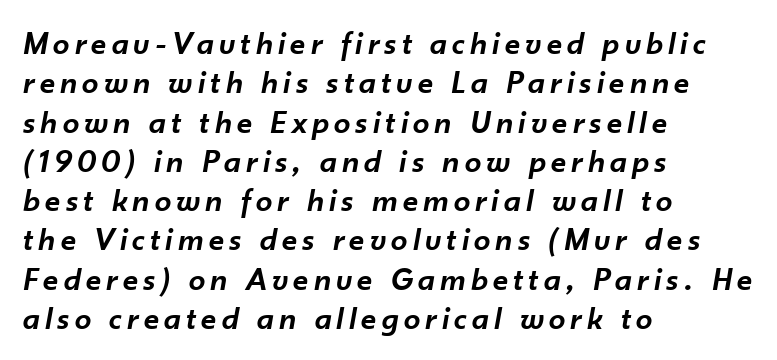
Q: Is the text bold? A: Semi-bold.
Q: Is the text italic (slanted)? A: Yes, it leans right by about 10 degrees.
Q: Is the text underlined? A: No.
Q: How is the paragraph aligned? A: Left-aligned.
Q: Width (condensed, normal, or wide)? A: Normal.
Q: Stroke contrast? A: Low.
Q: x-height? A: Small.
Q: Monospaced? A: No.
